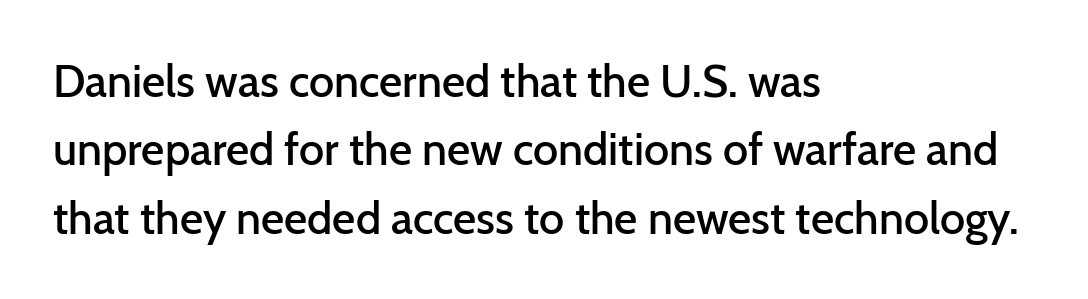
{"serif": "no", "italic": "no", "bold": "semi", "weight": "semibold", "width": "normal", "stroke_contrast": "low", "x_height": "medium", "monospaced": "no", "underline": "no", "align": "left", "line_spacing": "normal", "line_spacing_ratio": 1.52, "letter_spacing": "normal", "letter_spacing_em": 0.0, "glyph_px": 45}
